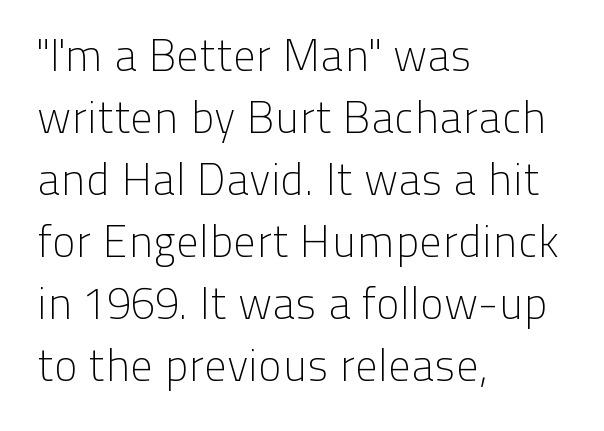
Q: Is the text bold? A: No.
Q: Is the text italic (slanted)? A: No, it is upright.
Q: Is the typeface a serif or a sans-serif typeface? A: Sans-serif.
Q: Is the text underlined? A: No.
Q: How is the paragraph aligned? A: Left-aligned.
Q: Is the spacing between letters normal or unusually wide? A: Normal.
Q: Is the spacing between lines tight, normal or loose? A: Normal.
Q: Width (condensed, normal, or wide)? A: Normal.
Q: Stroke contrast? A: Low.
Q: x-height? A: Medium.
Q: Monospaced? A: No.
